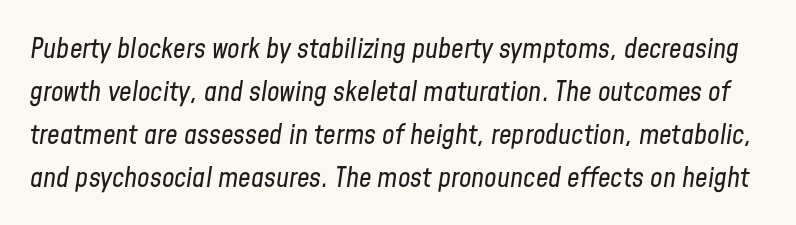
Q: Is the text bold? A: No.
Q: Is the text italic (slanted)? A: Yes, it leans right by about 8 degrees.
Q: Is the text underlined? A: No.
Q: Is the spacing between letters normal or unusually wide? A: Normal.
Q: Is the spacing between lines tight, normal or loose? A: Normal.
Q: Width (condensed, normal, or wide)? A: Condensed.
Q: Stroke contrast? A: Low.
Q: x-height? A: Medium.
Q: Monospaced? A: No.
